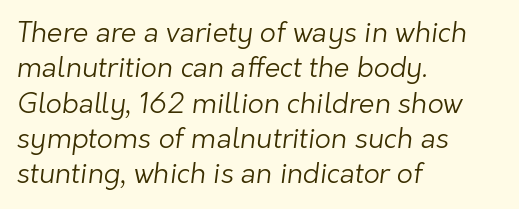
The image shows 28 px light sans-serif type; set left-aligned, normal line spacing (1.26x), normal letter spacing, not underlined; low stroke contrast and a medium x-height.
